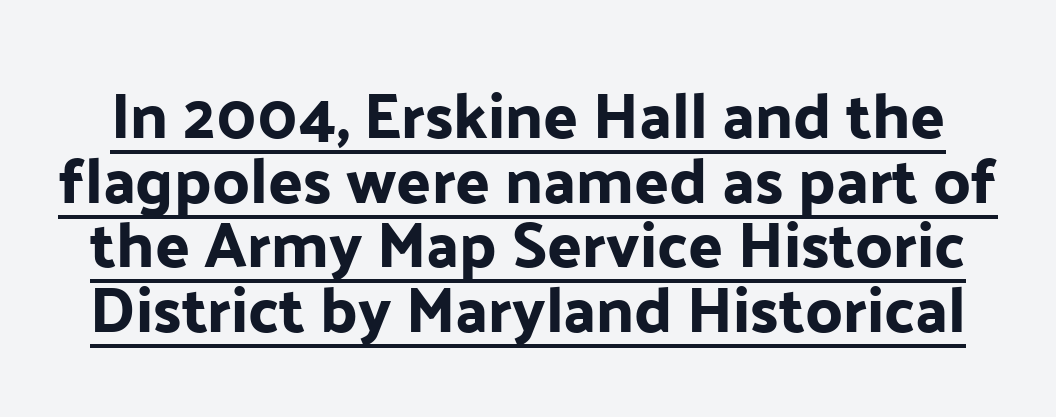
{"serif": "no", "italic": "no", "width": "normal", "stroke_contrast": "low", "x_height": "medium", "monospaced": "no", "underline": "yes", "line_spacing": "tight", "line_spacing_ratio": 1.01, "letter_spacing": "normal", "letter_spacing_em": 0.0, "glyph_px": 64}
